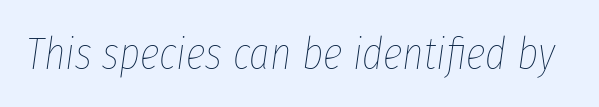
The image shows 45 px thin, condensed type, italic (leaning right); set normal letter spacing, not underlined; low stroke contrast and a medium x-height.
